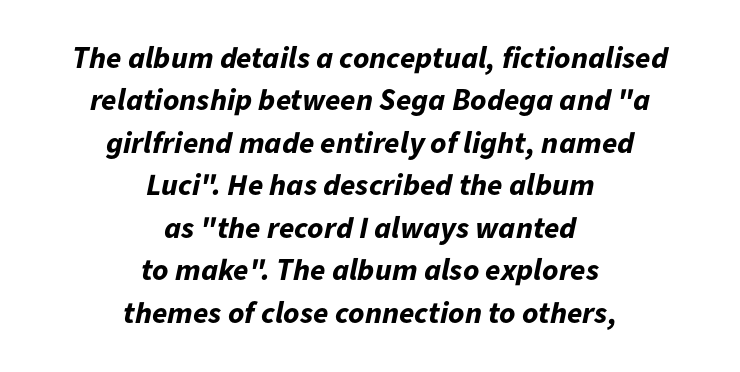
These lines were composed using italics. If you folded the block vertically in half, each line would mirror itself in length. This sample keeps an unexceptional amount of space between lines. The string is rendered with underlining switched off. Each letter keeps its own natural width here, so spacing adapts to shape.
